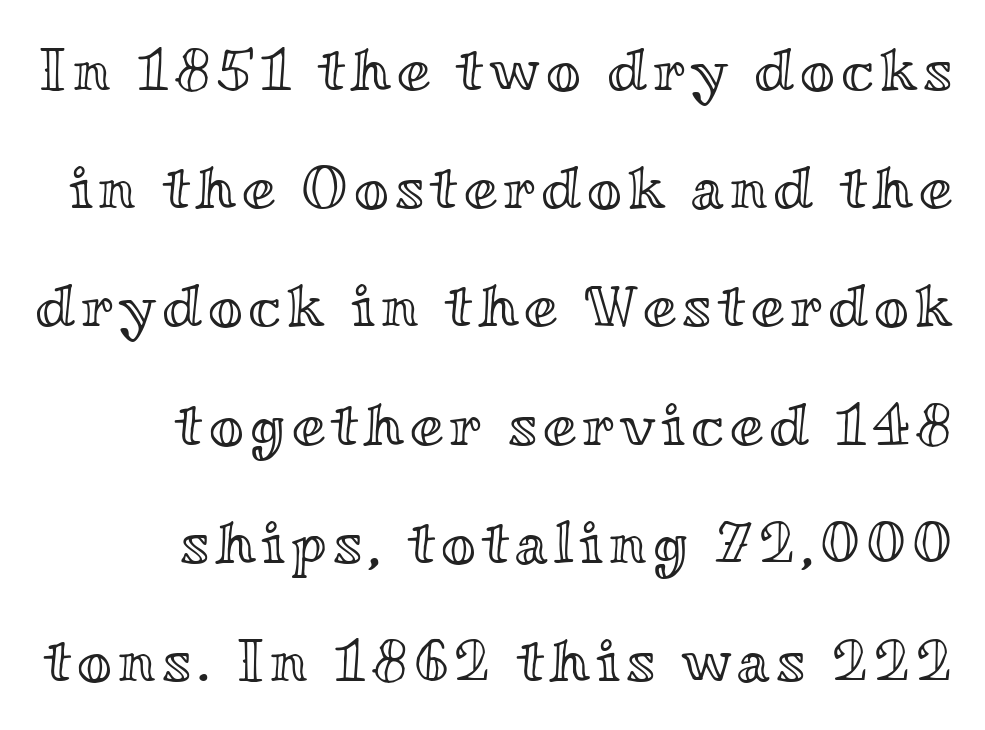
The image shows 60 px wide type, upright; set right-aligned, loose line spacing (1.97x), not underlined; a small x-height.
